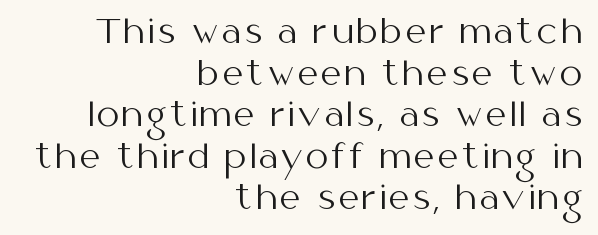
The image shows 32 px regular-weight sans-serif type, upright; set right-aligned, normal line spacing (1.3x), not underlined; medium stroke contrast and a medium x-height.
